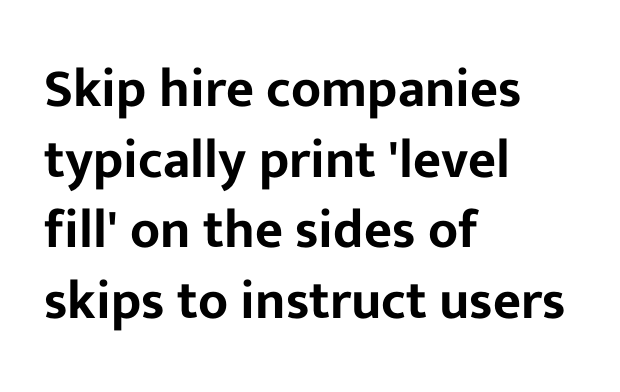
The image shows 54 px sans-serif type, upright; set left-aligned, normal line spacing (1.31x), normal letter spacing, not underlined; low stroke contrast and a medium x-height.
